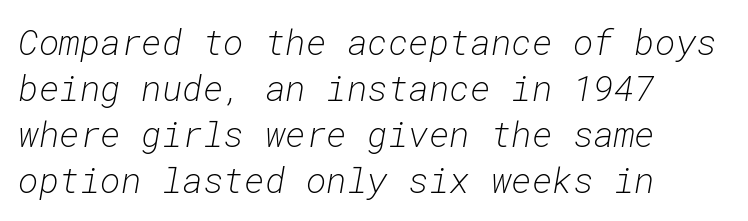
{"italic": "yes", "lean": "right", "slant_degrees": 10, "bold": "no", "weight": "light", "width": "normal", "stroke_contrast": "low", "x_height": "medium", "monospaced": "yes", "underline": "no", "align": "left", "line_spacing": "normal", "line_spacing_ratio": 1.31, "letter_spacing": "normal", "letter_spacing_em": 0.0, "glyph_px": 35}
